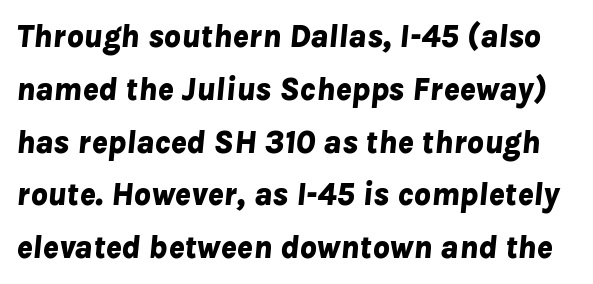
{"italic": "yes", "lean": "right", "slant_degrees": 8, "bold": "yes", "weight": "bold", "width": "normal", "stroke_contrast": "low", "x_height": "medium", "monospaced": "no", "underline": "no", "line_spacing": "normal", "line_spacing_ratio": 1.6, "letter_spacing": "normal", "letter_spacing_em": 0.0, "glyph_px": 33}
